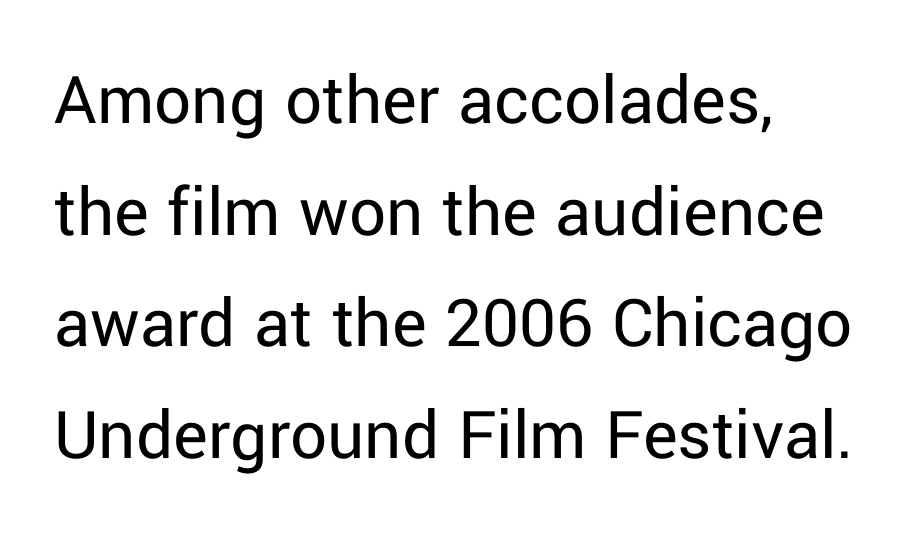
The image shows 73 px regular-weight sans-serif type, upright; set left-aligned, normal line spacing (1.53x), normal letter spacing, not underlined; low stroke contrast and a medium x-height.
